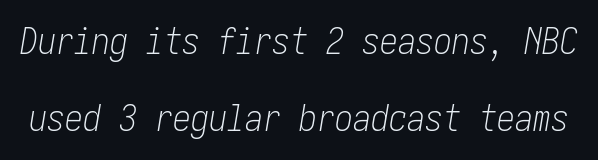
Q: Is the text bold? A: No.
Q: Is the text italic (slanted)? A: Yes, it leans right by about 10 degrees.
Q: Is the text underlined? A: No.
Q: Is the spacing between letters normal or unusually wide? A: Normal.
Q: Is the spacing between lines tight, normal or loose? A: Loose.
Q: Width (condensed, normal, or wide)? A: Condensed.
Q: Stroke contrast? A: Low.
Q: x-height? A: Medium.
